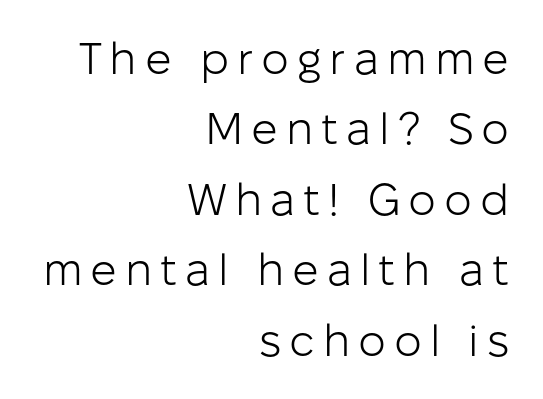
A typesetter would mark this as roman, not italic. Is the stroke heavy? The answer is a plain regular-or-lighter. Character widths vary here, with narrow letters taking less room than wide ones. The space between consecutive lines is moderate. The zone under the glyphs is completely vacant.
